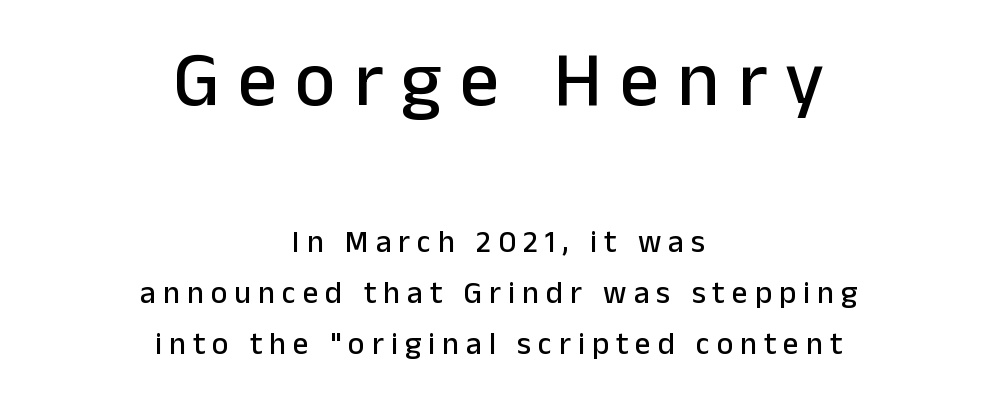
Line starts and ends both wander, symmetrically. Here the designer chose a conventional face with non-uniform glyph widths. This is the regular roman posture of the typeface. What kind of face is this? One without serifs — a sans.
